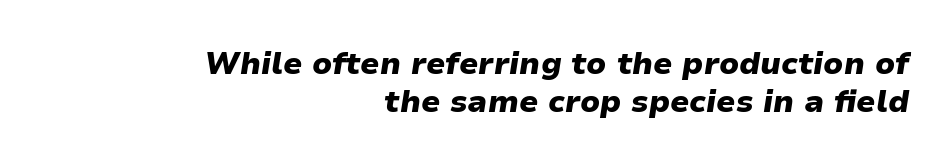
{"italic": "yes", "lean": "right", "slant_degrees": 9, "bold": "yes", "weight": "heavy", "width": "normal", "stroke_contrast": "low", "x_height": "medium", "monospaced": "no", "underline": "no", "align": "right", "line_spacing_ratio": 1.22, "letter_spacing": "normal", "letter_spacing_em": 0.0, "glyph_px": 31}
